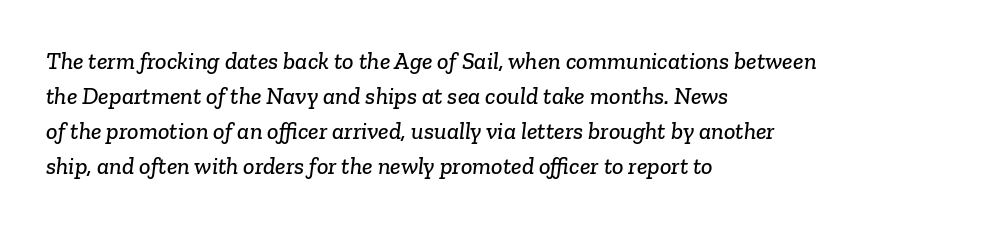
Q: Is the text underlined? A: No.
Q: How is the paragraph aligned? A: Left-aligned.
Q: Is the spacing between letters normal or unusually wide? A: Normal.
Q: Is the spacing between lines tight, normal or loose? A: Normal.
